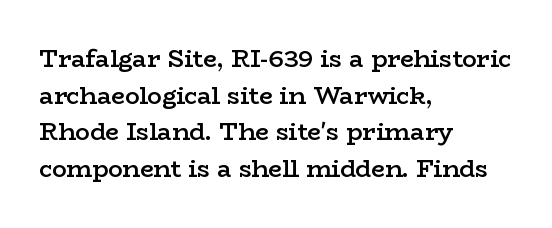
{"italic": "no", "bold": "semi", "underline": "no", "align": "left", "line_spacing": "normal", "line_spacing_ratio": 1.53, "letter_spacing": "normal", "letter_spacing_em": 0.0, "glyph_px": 24}
